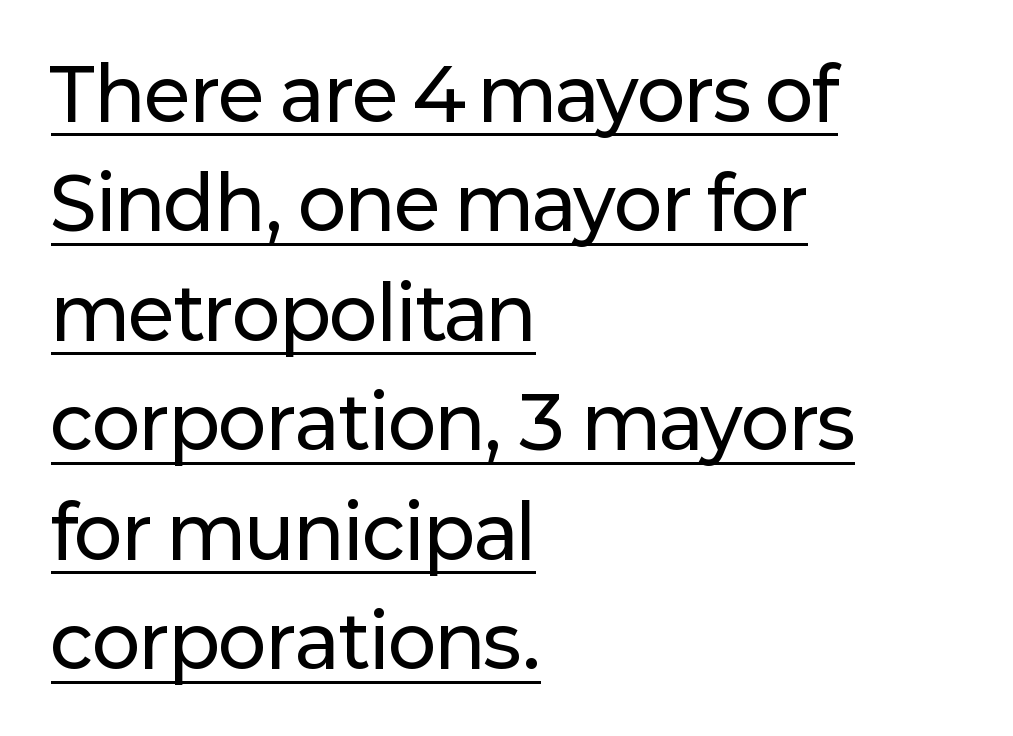
{"serif": "no", "italic": "no", "width": "normal", "stroke_contrast": "low", "x_height": "medium", "monospaced": "no", "underline": "yes", "align": "left", "line_spacing": "normal", "line_spacing_ratio": 1.52, "letter_spacing": "normal", "letter_spacing_em": 0.0, "glyph_px": 72}
